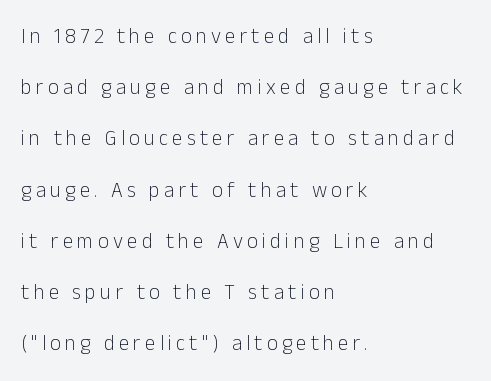
The image shows 21 px text type, upright; set left-aligned, loose line spacing (2.44x), unusually wide letter spacing (+0.2 em), not underlined.
